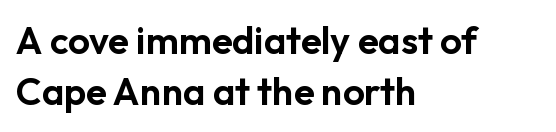
Q: Is the text italic (slanted)? A: No, it is upright.
Q: Is the typeface a serif or a sans-serif typeface? A: Sans-serif.
Q: Is the text underlined? A: No.
Q: How is the paragraph aligned? A: Left-aligned.
Q: Is the spacing between letters normal or unusually wide? A: Normal.
Q: Is the spacing between lines tight, normal or loose? A: Normal.
Q: Width (condensed, normal, or wide)? A: Normal.
Q: Stroke contrast? A: Low.
Q: x-height? A: Medium.
Q: Monospaced? A: No.
